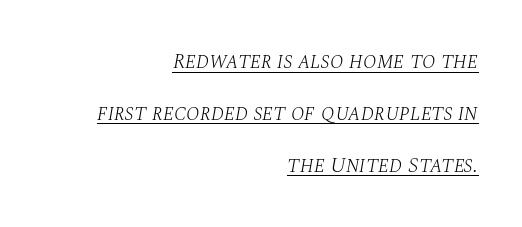
The image shows 22 px text type, italic (leaning right); set right-aligned, loose line spacing (2.36x), normal letter spacing, underlined.
